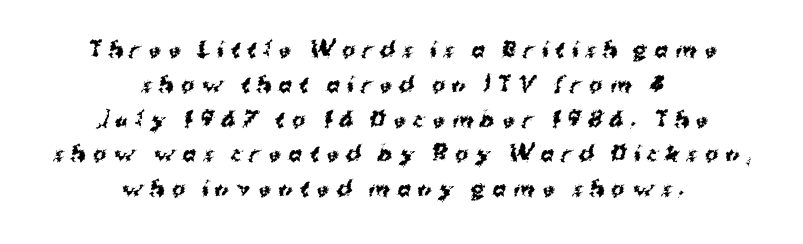
Q: Is the text bold? A: Yes.
Q: Is the text underlined? A: No.
Q: How is the paragraph aligned? A: Centered.
Q: Is the spacing between letters normal or unusually wide? A: Unusually wide.
